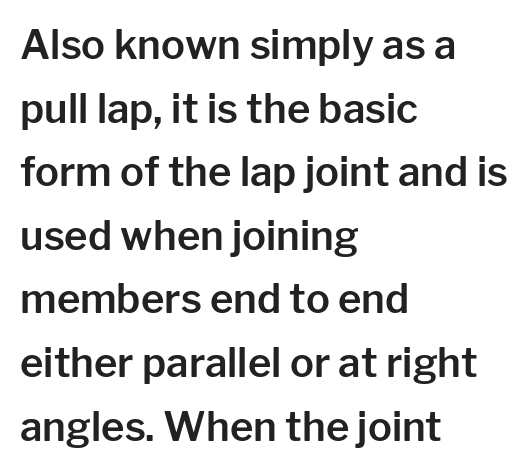
The letters advance in unequal steps, a hallmark of proportional type. There is no visible air inserted between adjacent glyphs. The passage is arranged the way most books set body copy — flush left. Italic? Not at all — the glyphs are vertical. The area under the type is left untouched.
